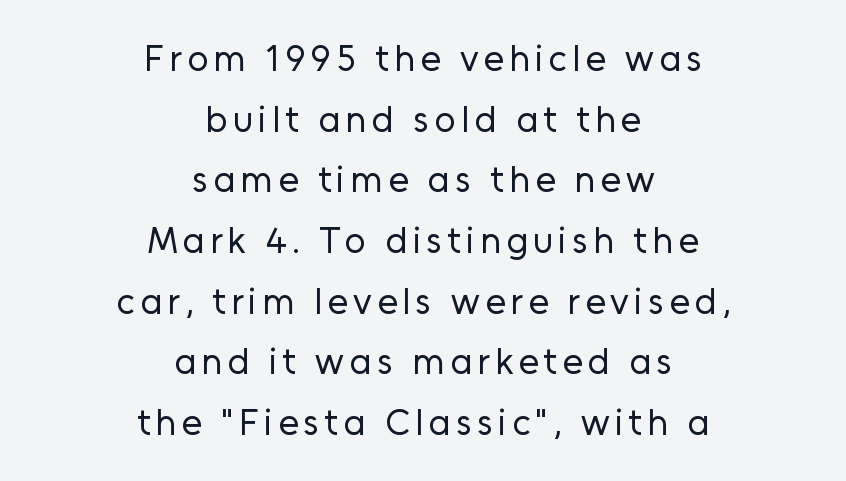
Anything drawn beneath the words? Only blank space. A typesetter would label this face a sans. This rendering uses center alignment, leaving both contours irregular but symmetric. Stems and bowls with no extra thickness — not bold.
